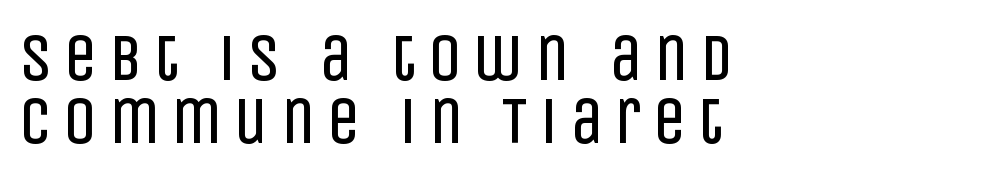
The image shows 66 px regular-weight, condensed sans-serif type, upright; set left-aligned, tight line spacing (0.95x), not underlined; low stroke contrast and a large x-height.
